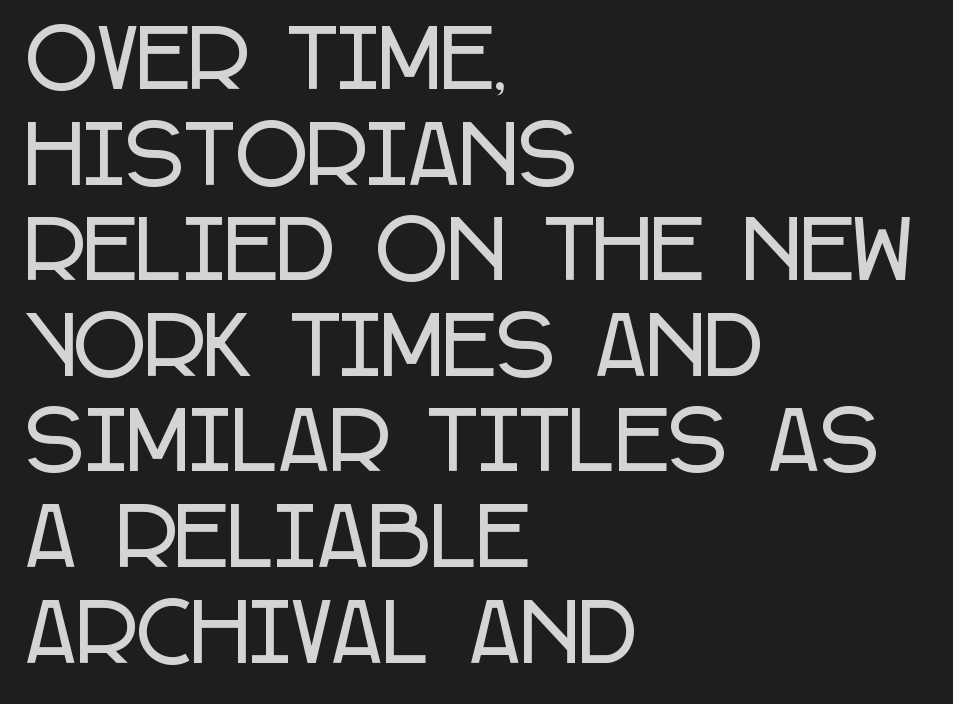
Letters rest on an invisible, unmarked baseline. This sample uses an upright cut, with every glyph sitting square on the baseline. Each letter keeps its own natural width here, so spacing adapts to shape. Nothing unusual about the tracking: characters are spaced as the font intends.
